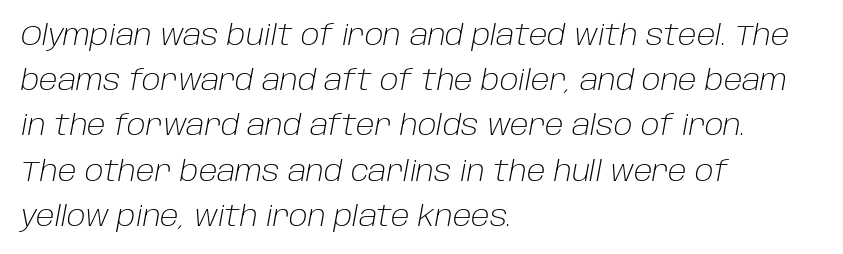
The image shows 29 px light type, italic (leaning right); set left-aligned, normal line spacing (1.56x), normal letter spacing, not underlined; low stroke contrast and a large x-height.
